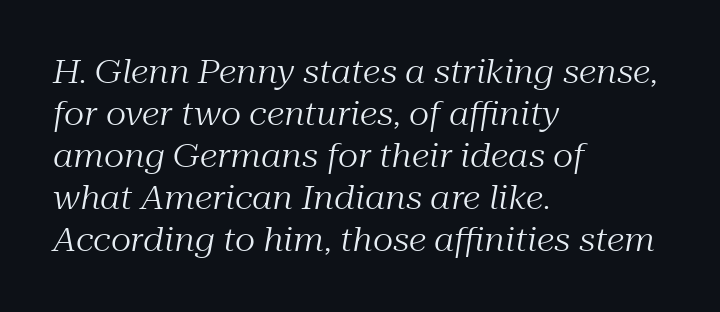
Q: Is the text bold? A: No.
Q: Is the text italic (slanted)? A: Yes, it leans right by about 10 degrees.
Q: Is the typeface a serif or a sans-serif typeface? A: Serif.
Q: Is the text underlined? A: No.
Q: How is the paragraph aligned? A: Left-aligned.
Q: Is the spacing between letters normal or unusually wide? A: Normal.
Q: Is the spacing between lines tight, normal or loose? A: Normal.
Q: Width (condensed, normal, or wide)? A: Normal.
Q: Stroke contrast? A: Medium.
Q: x-height? A: Medium.
Q: Monospaced? A: No.
